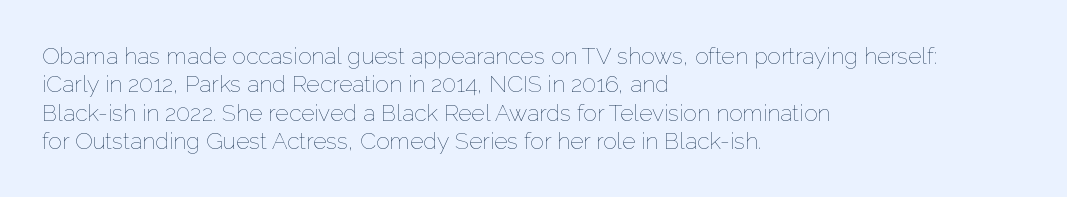
Nobody touched the tracking dial on this one. Visually the block forms a straight wall on the left and a jagged coastline on the right. Posture: upright roman. Beneath every word, the page is bare.
